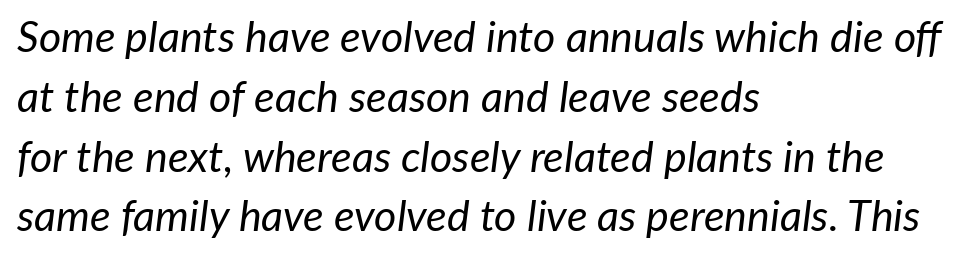
The image shows 43 px regular-weight type, italic (leaning right); set left-aligned, normal line spacing (1.39x), normal letter spacing, not underlined; low stroke contrast and a medium x-height.
